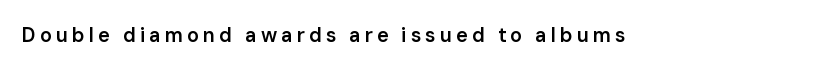
The image shows 20 px text type, upright; set unusually wide letter spacing (+0.2 em), not underlined.
